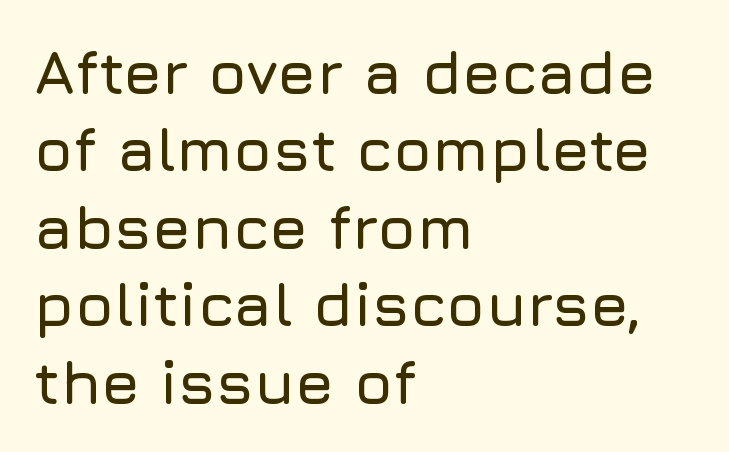
Q: Is the text italic (slanted)? A: No, it is upright.
Q: Is the typeface a serif or a sans-serif typeface? A: Sans-serif.
Q: Is the text underlined? A: No.
Q: How is the paragraph aligned? A: Left-aligned.
Q: Is the spacing between letters normal or unusually wide? A: Normal.
Q: Is the spacing between lines tight, normal or loose? A: Normal.
Q: Width (condensed, normal, or wide)? A: Normal.
Q: Stroke contrast? A: Low.
Q: x-height? A: Medium.
Q: Monospaced? A: No.
